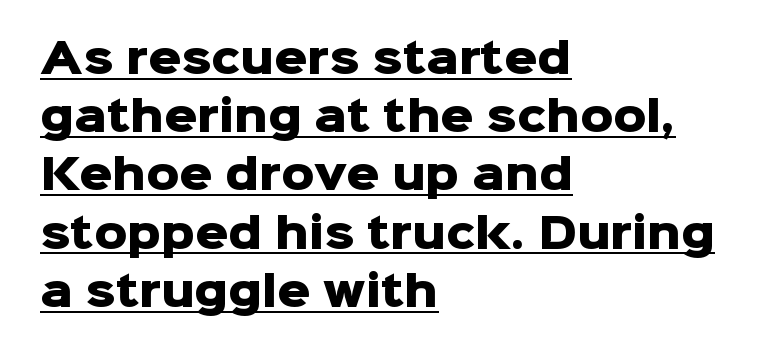
Glyph-to-glyph distance matches everyday printed text. Each new line begins a customary step beneath the previous one. The text block is weighted toward the left margin, trailing off unevenly rightward. Summary of weight: heavy, a full bold. Proportional: the letters do not fall into vertical columns.
